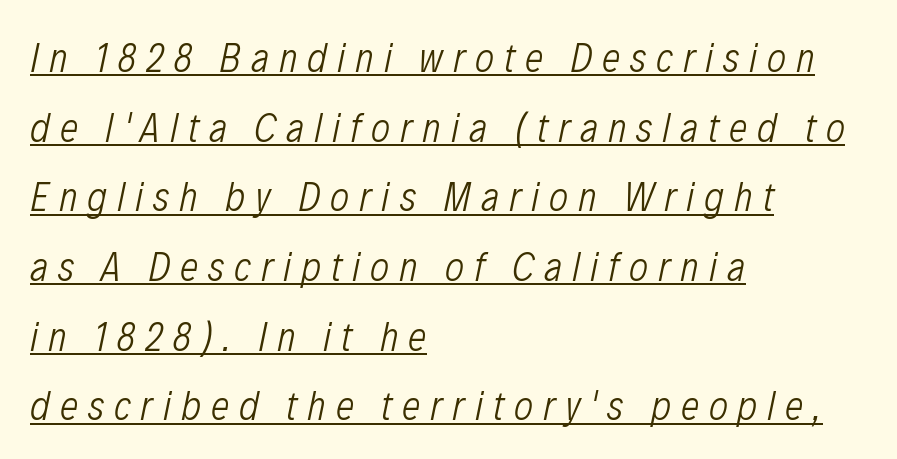
{"italic": "yes", "lean": "right", "slant_degrees": 12, "bold": "no", "weight": "light", "width": "condensed", "stroke_contrast": "low", "x_height": "medium", "monospaced": "no", "underline": "yes", "align": "left", "line_spacing": "normal", "line_spacing_ratio": 1.7, "letter_spacing": "wide", "letter_spacing_em": 0.24, "glyph_px": 41}
